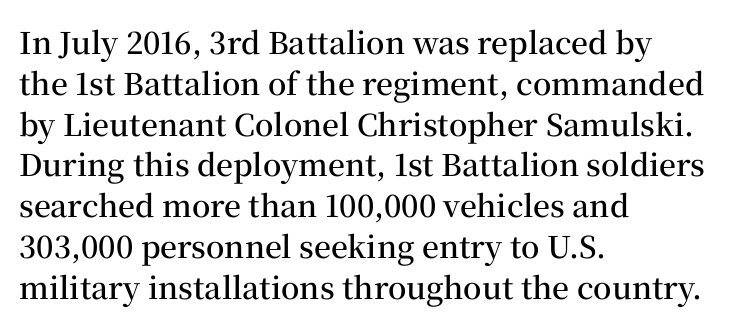
The image shows 30 px semibold serif type, upright; set left-aligned, normal line spacing (1.36x), normal letter spacing, not underlined; medium stroke contrast and a medium x-height.
